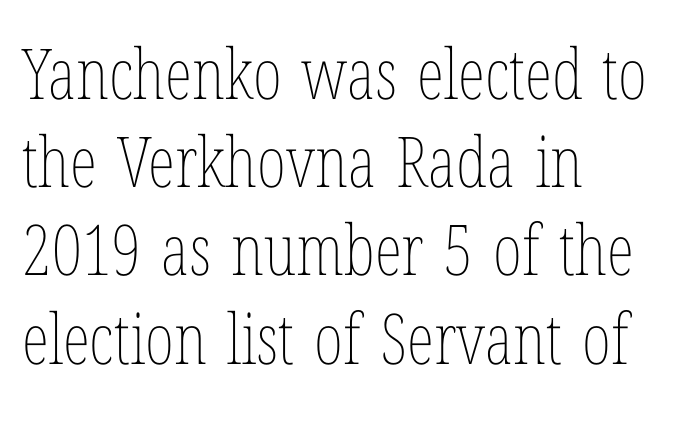
The image shows 70 px thin, condensed type, upright; set left-aligned, normal line spacing (1.26x), normal letter spacing, not underlined; low stroke contrast and a medium x-height.
